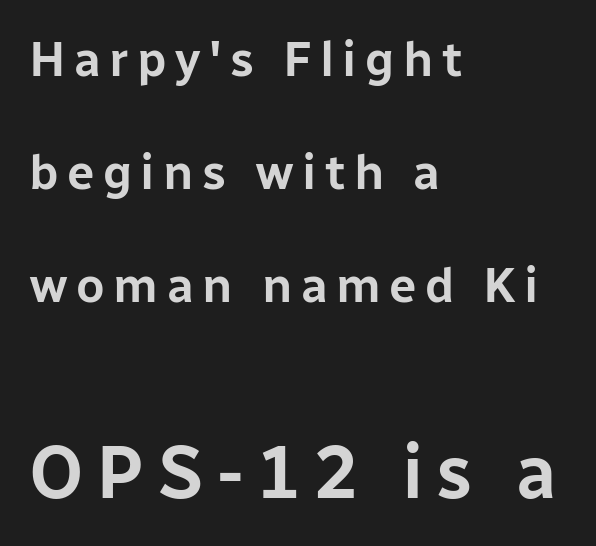
The image shows 74 px sans-serif type, upright; set left-aligned, loose line spacing (2.31x), not underlined; the second (bottom) block is 1.51x larger; low stroke contrast and a medium x-height.
